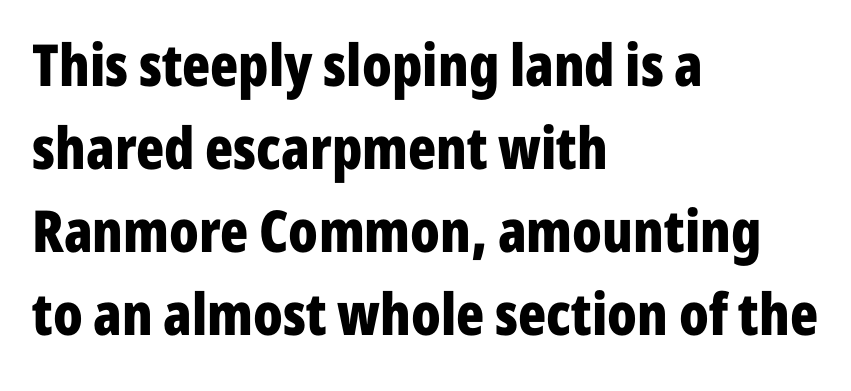
The image shows 58 px bold, condensed sans-serif type, upright; set left-aligned, normal line spacing (1.43x), normal letter spacing, not underlined; low stroke contrast and a medium x-height.
